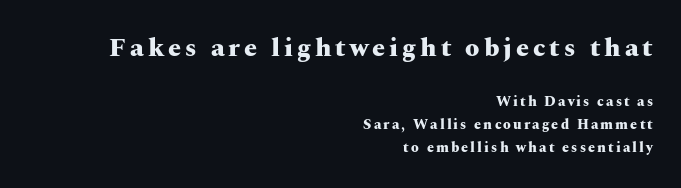
Italic: no, the glyphs are upright roman. Scale decreases going downward across the two blocks. Emphasis by weight is at full strength: bold. This rendering features lettering with no underline.
